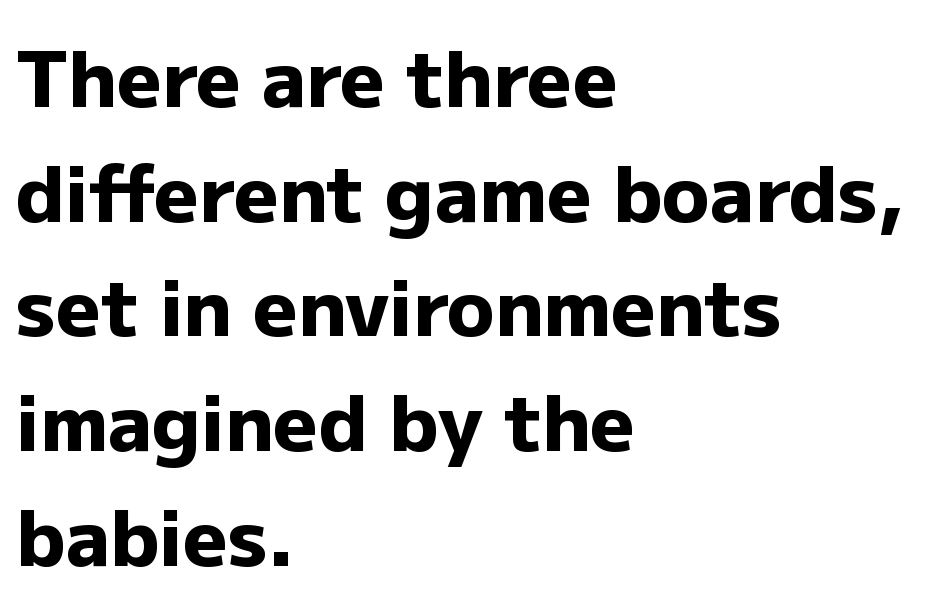
Any mark beneath the type? The region is blank. Upright lettering throughout. Layout note: lines flush left. Classification — sans serif.
